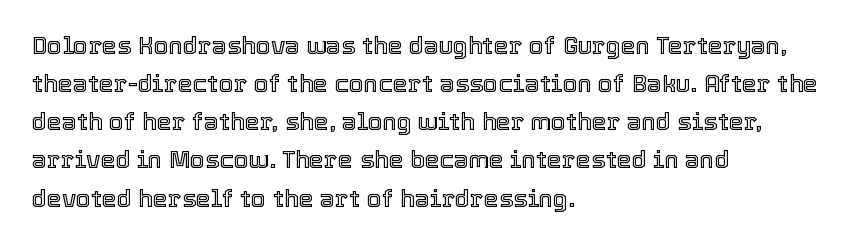
The image shows 24 px text type, upright; set left-aligned, normal line spacing (1.59x), normal letter spacing, not underlined.
